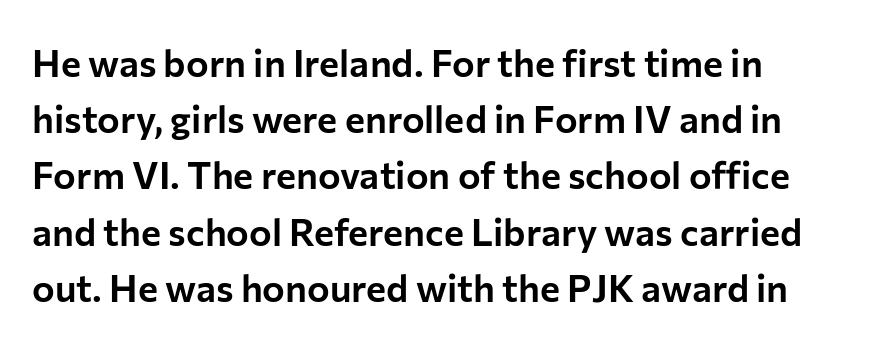
{"serif": "no", "italic": "no", "width": "normal", "stroke_contrast": "low", "x_height": "medium", "monospaced": "no", "underline": "no", "align": "left", "line_spacing": "normal", "line_spacing_ratio": 1.48, "letter_spacing": "normal", "letter_spacing_em": 0.0, "glyph_px": 38}
